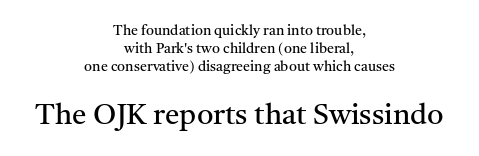
The image shows 29 px regular-weight serif type, upright; set centered, normal line spacing (1.3x), normal letter spacing, not underlined; the second (bottom) block is 2.07x larger; medium stroke contrast and a medium x-height.
